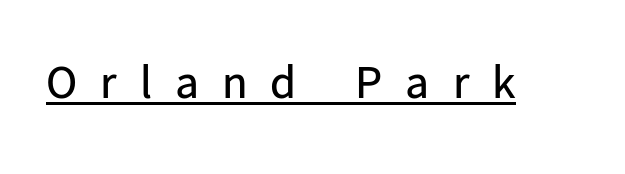
{"serif": "no", "italic": "no", "bold": "no", "weight": "regular", "width": "normal", "stroke_contrast": "low", "x_height": "medium", "monospaced": "no", "underline": "yes", "letter_spacing": "wide", "letter_spacing_em": 0.49, "glyph_px": 47}
